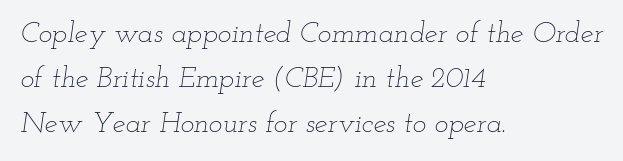
{"italic": "yes", "lean": "right", "slant_degrees": 12, "bold": "no", "weight": "thin", "width": "wide", "stroke_contrast": "low", "x_height": "small", "monospaced": "no", "underline": "no", "align": "left", "line_spacing": "normal", "line_spacing_ratio": 1.56, "letter_spacing": "normal", "letter_spacing_em": 0.0, "glyph_px": 29}
